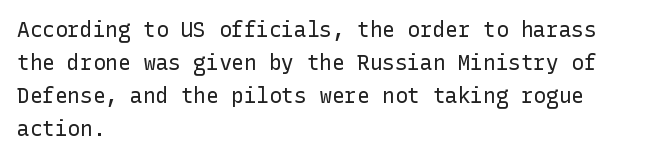
No italicization has been applied; the sample stays upright. This rendering features lettering with no underline. Summary of weight: not heavy and not bold. The typesetter chose a ragged-right arrangement here. The vertical gap from one line to the next is medium.
